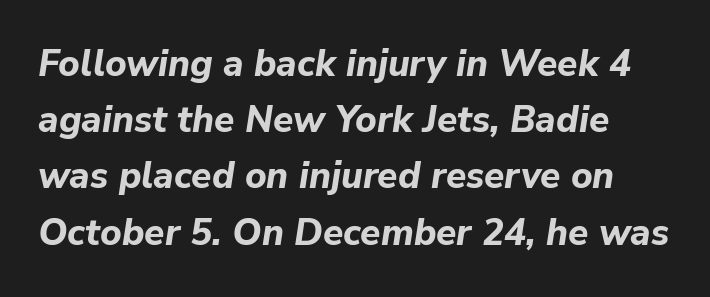
{"italic": "yes", "lean": "right", "slant_degrees": 9, "bold": "yes", "weight": "bold", "width": "normal", "stroke_contrast": "low", "x_height": "medium", "monospaced": "no", "underline": "no", "line_spacing": "normal", "line_spacing_ratio": 1.52, "letter_spacing": "normal", "letter_spacing_em": 0.0, "glyph_px": 37}
